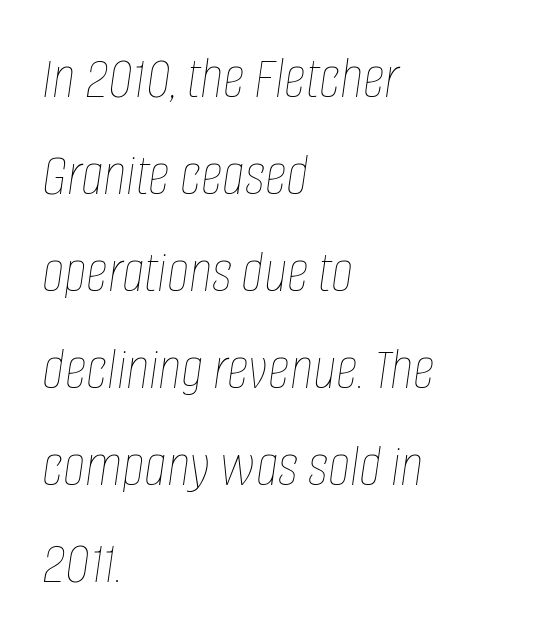
Q: Is the text bold? A: No.
Q: Is the text italic (slanted)? A: Yes, it leans right by about 8 degrees.
Q: Is the text underlined? A: No.
Q: How is the paragraph aligned? A: Left-aligned.
Q: Is the spacing between letters normal or unusually wide? A: Normal.
Q: Is the spacing between lines tight, normal or loose? A: Normal.
Q: Width (condensed, normal, or wide)? A: Condensed.
Q: Stroke contrast? A: Low.
Q: x-height? A: Large.
Q: Monospaced? A: No.
